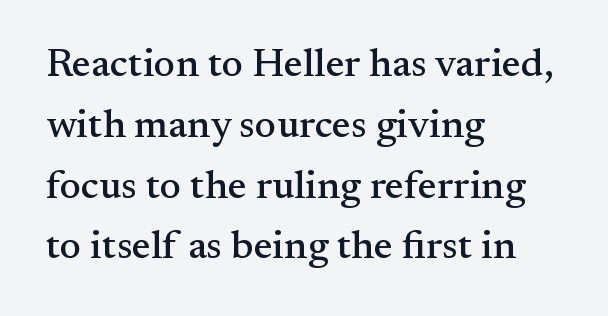
The image shows 40 px serif type, upright; set left-aligned, normal line spacing (1.52x), normal letter spacing, not underlined; medium stroke contrast and a small x-height.
